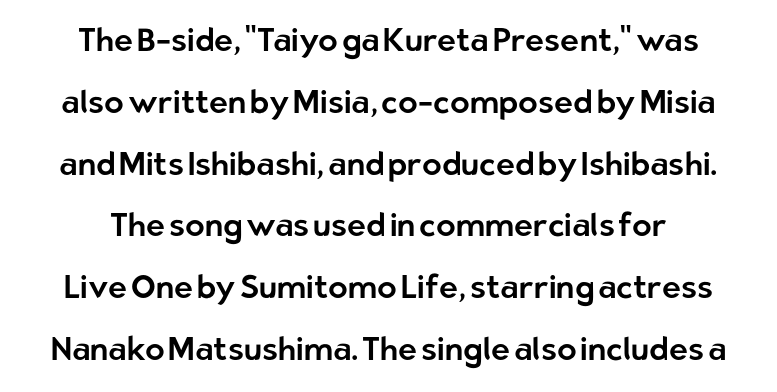
{"serif": "no", "italic": "no", "width": "normal", "stroke_contrast": "low", "x_height": "medium", "monospaced": "no", "underline": "no", "line_spacing": "loose", "line_spacing_ratio": 1.93, "letter_spacing": "normal", "letter_spacing_em": 0.0, "glyph_px": 32}
